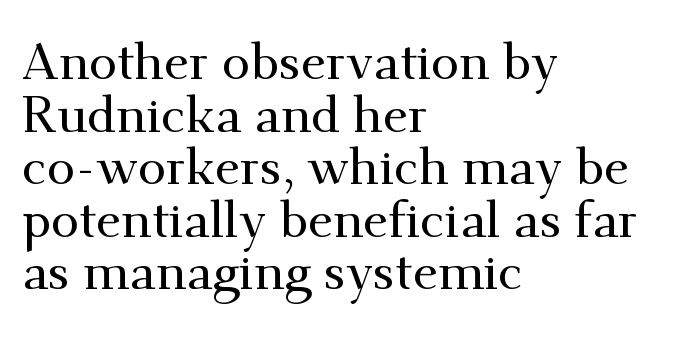
{"serif": "yes", "italic": "no", "width": "normal", "stroke_contrast": "medium", "x_height": "small", "monospaced": "no", "underline": "no", "align": "left", "line_spacing": "tight", "line_spacing_ratio": 1.03, "letter_spacing": "normal", "letter_spacing_em": 0.0, "glyph_px": 51}
